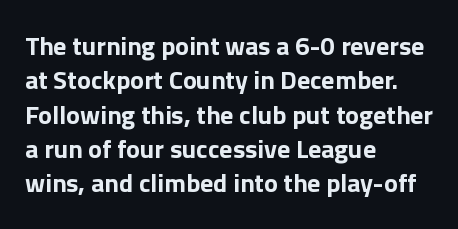
{"italic": "no", "bold": "yes", "underline": "no", "align": "left", "line_spacing": "normal", "line_spacing_ratio": 1.32, "letter_spacing": "normal", "letter_spacing_em": 0.0, "glyph_px": 26}
